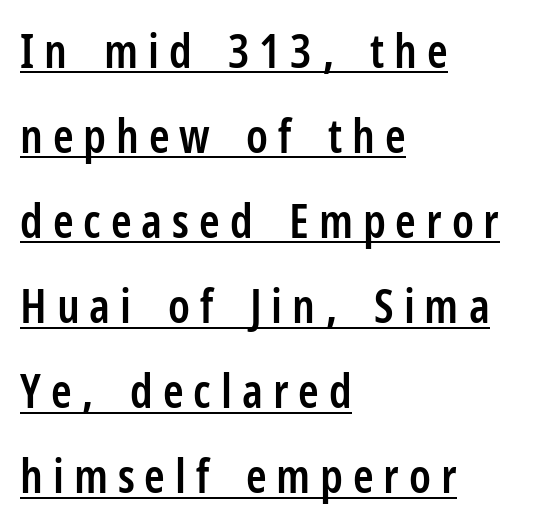
The image shows 47 px semibold, condensed sans-serif type, upright; set left-aligned, line spacing 1.81x, unusually wide letter spacing (+0.21 em), underlined; low stroke contrast and a medium x-height.
